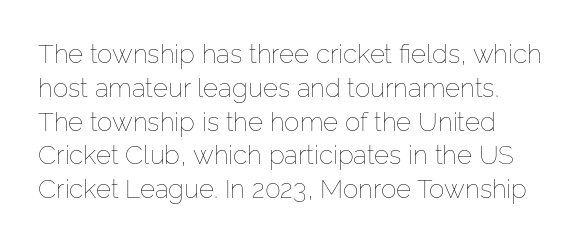
The line texture is even and compact thanks to regular tracking. Italic: no, the glyphs are upright roman. The foot of each line stays bare and open. The letters look calm and open, with moderate or lighter stems. The block of text has a typical density, with ordinary space between rows.
